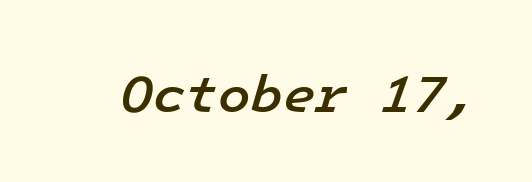
The zone under the glyphs is completely vacant. You can tell it's italic because the verticals aren't actually vertical. The rendering uses typewriter-style spacing with identical character cells. The strokes are fattened partway — semibold, not bold.
